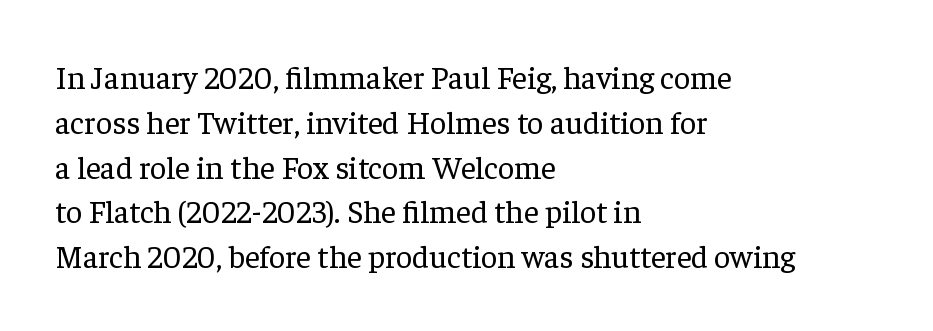
{"serif": "yes", "italic": "no", "bold": "no", "weight": "regular", "width": "normal", "stroke_contrast": "low", "x_height": "medium", "monospaced": "no", "underline": "no", "align": "left", "line_spacing": "normal", "line_spacing_ratio": 1.4, "letter_spacing": "normal", "letter_spacing_em": 0.0, "glyph_px": 32}
